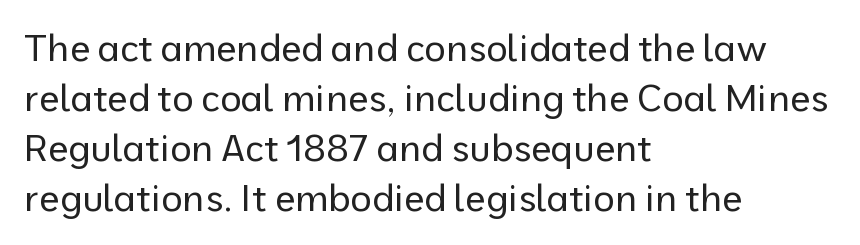
Q: Is the text bold? A: No.
Q: Is the text italic (slanted)? A: No, it is upright.
Q: Is the typeface a serif or a sans-serif typeface? A: Sans-serif.
Q: Is the text underlined? A: No.
Q: How is the paragraph aligned? A: Left-aligned.
Q: Is the spacing between letters normal or unusually wide? A: Normal.
Q: Is the spacing between lines tight, normal or loose? A: Normal.
Q: Width (condensed, normal, or wide)? A: Normal.
Q: Stroke contrast? A: Low.
Q: x-height? A: Medium.
Q: Monospaced? A: No.
